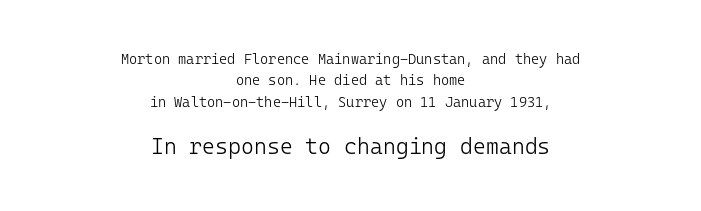
Leading matches the norm, producing a regular column. Here the glyphs are tracked normally, forming tight word shapes. Does the bottom block carry the larger type? Yes, it does. Posture: upright roman. The strip under each line holds only bare page. The whitespace from short lines is split evenly between both sides.
